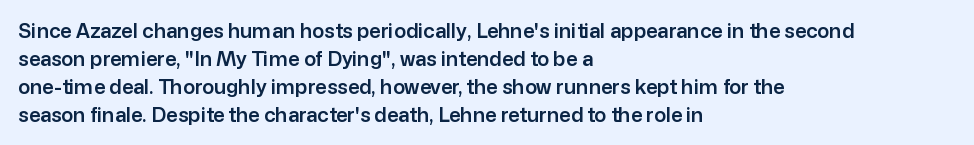
Q: Is the text italic (slanted)? A: No, it is upright.
Q: Is the text underlined? A: No.
Q: How is the paragraph aligned? A: Left-aligned.
Q: Is the spacing between letters normal or unusually wide? A: Normal.
Q: Is the spacing between lines tight, normal or loose? A: Normal.
